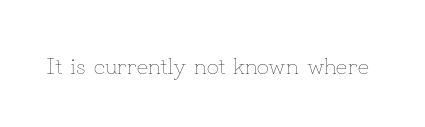
Only glyphs here, with clear space below each row. Notice how the stems are strictly vertical — no italics here. Between one letter and the next there's only the usual sliver of space. Is this a heavy cut? Hardly; it is regular or lighter.
